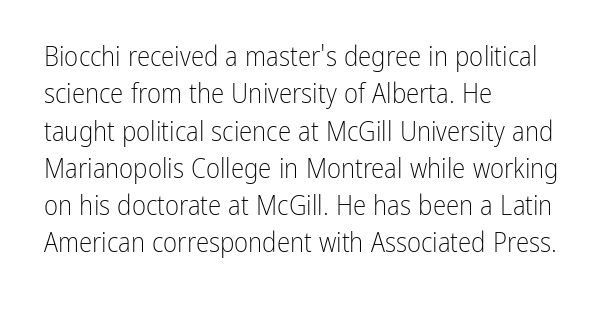
Q: Is the text bold? A: No.
Q: Is the text italic (slanted)? A: No, it is upright.
Q: Is the text underlined? A: No.
Q: How is the paragraph aligned? A: Left-aligned.
Q: Is the spacing between letters normal or unusually wide? A: Normal.
Q: Is the spacing between lines tight, normal or loose? A: Normal.
